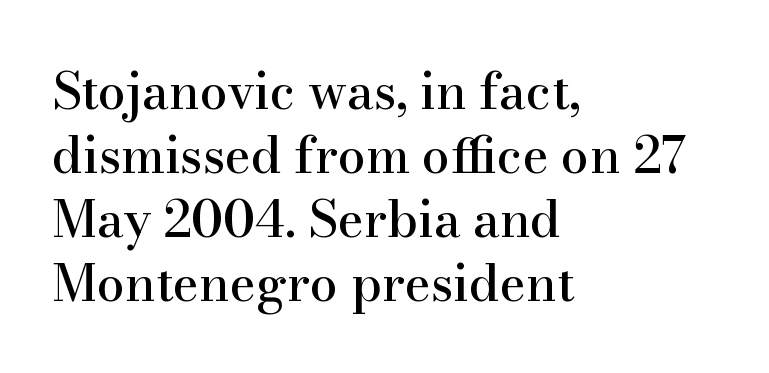
{"serif": "yes", "italic": "no", "width": "normal", "stroke_contrast": "high", "x_height": "small", "monospaced": "no", "underline": "no", "align": "left", "line_spacing": "normal", "line_spacing_ratio": 1.28, "letter_spacing": "normal", "letter_spacing_em": 0.0, "glyph_px": 50}
